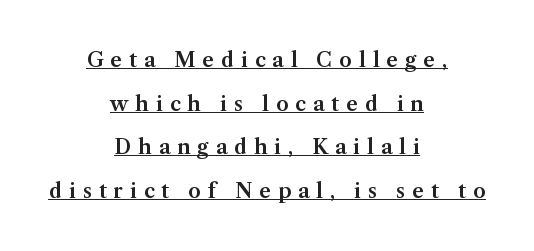
A typographer would call this underscored text. Students, observe: this is what heavily led, spacious text looks like. This sample uses expanded letter spacing, leaving extra air between glyphs. Every row of glyphs is offset so its center matches the block's center. Italic? Not at all — the glyphs are vertical.
